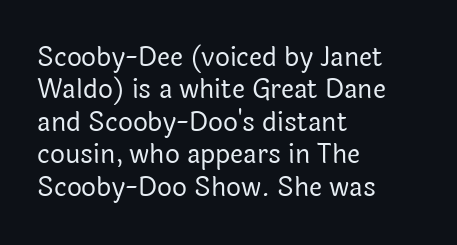
The image shows 26 px text type, upright; set left-aligned, normal line spacing (1.25x), normal letter spacing, not underlined.
